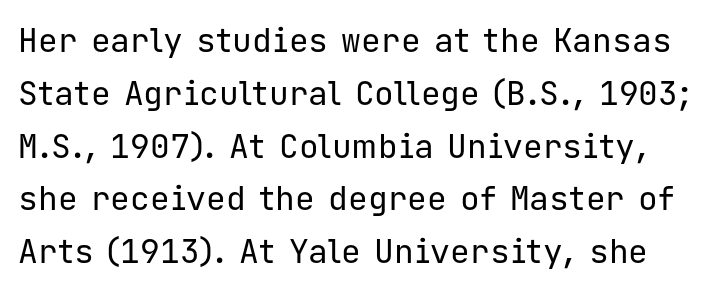
{"serif": "no", "italic": "no", "bold": "no", "weight": "regular", "width": "normal", "stroke_contrast": "low", "x_height": "medium", "monospaced": "yes", "underline": "no", "line_spacing": "normal", "line_spacing_ratio": 1.6, "letter_spacing": "normal", "letter_spacing_em": 0.0, "glyph_px": 33}
